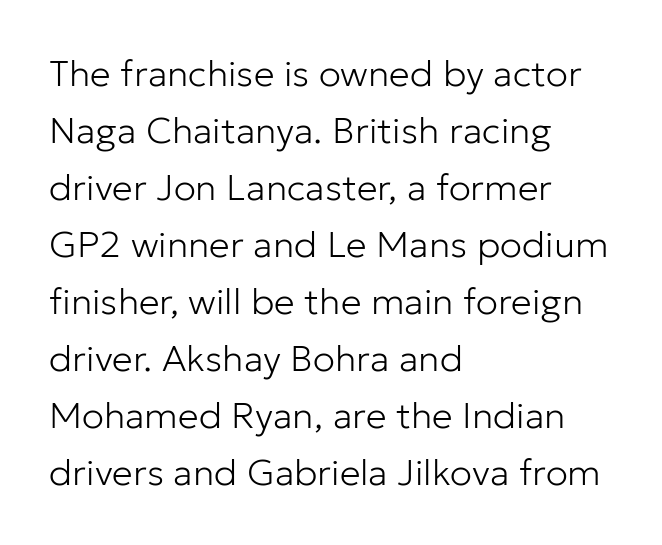
The lines in this sample share a left origin and differ only in where they stop. Default kerning and tracking; the words read as compact shapes. The font's upright variant was chosen for this text. The cut favours lightness, reaching ordinary text weight at its darkest.
